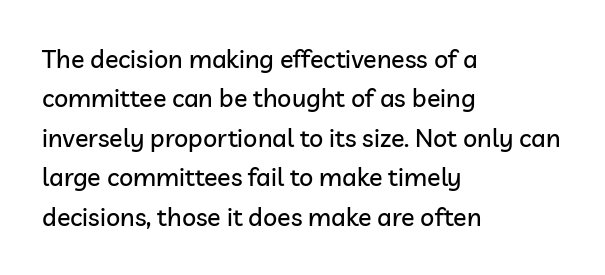
The image shows 25 px text type, upright; set left-aligned, normal line spacing (1.58x), normal letter spacing, not underlined.
